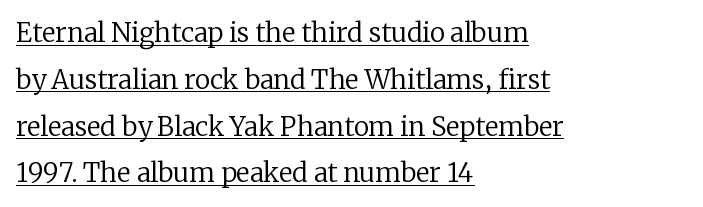
Q: Is the text bold? A: No.
Q: Is the text italic (slanted)? A: No, it is upright.
Q: Is the text underlined? A: Yes.
Q: How is the paragraph aligned? A: Left-aligned.
Q: Is the spacing between letters normal or unusually wide? A: Normal.
